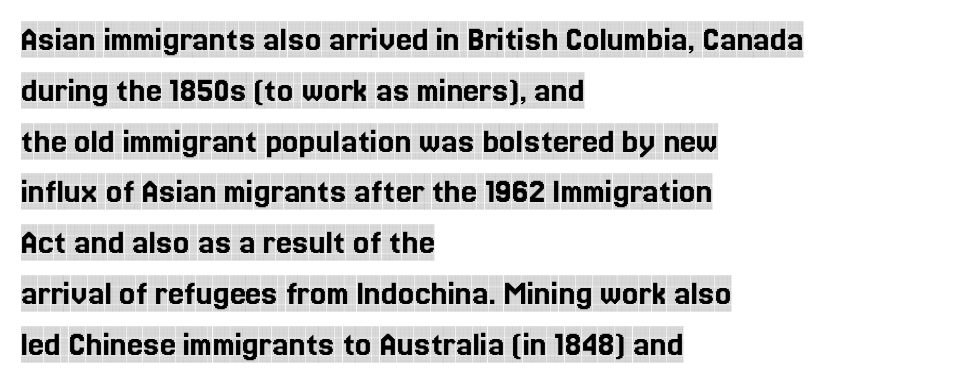
Q: Is the text italic (slanted)? A: No, it is upright.
Q: Is the typeface a serif or a sans-serif typeface? A: Serif.
Q: Is the text underlined? A: No.
Q: How is the paragraph aligned? A: Left-aligned.
Q: Is the spacing between letters normal or unusually wide? A: Normal.
Q: Is the spacing between lines tight, normal or loose? A: Normal.
Q: Width (condensed, normal, or wide)? A: Condensed.
Q: x-height? A: Large.
Q: Monospaced? A: No.
